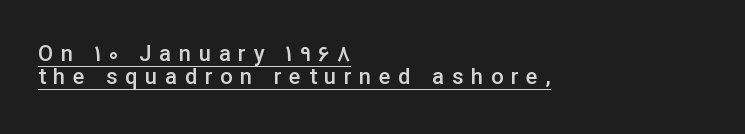
{"italic": "no", "bold": "semi", "underline": "yes", "align": "left", "line_spacing": "tight", "line_spacing_ratio": 1.04, "letter_spacing": "wide", "letter_spacing_em": 0.35, "glyph_px": 22}
